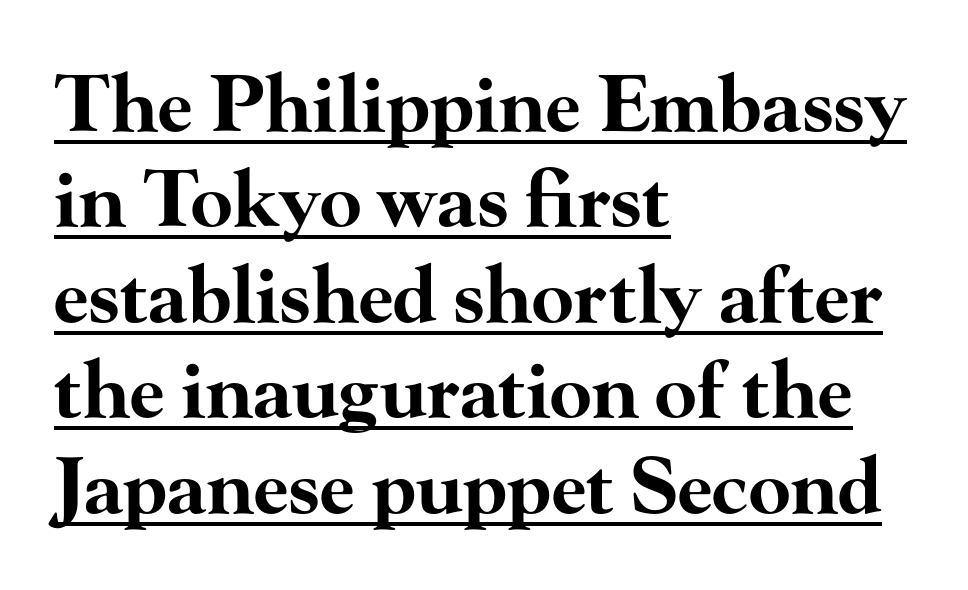
{"serif": "yes", "italic": "no", "bold": "yes", "weight": "bold", "width": "wide", "stroke_contrast": "high", "x_height": "small", "monospaced": "no", "underline": "yes", "align": "left", "line_spacing_ratio": 1.24, "letter_spacing": "normal", "letter_spacing_em": 0.0, "glyph_px": 77}
